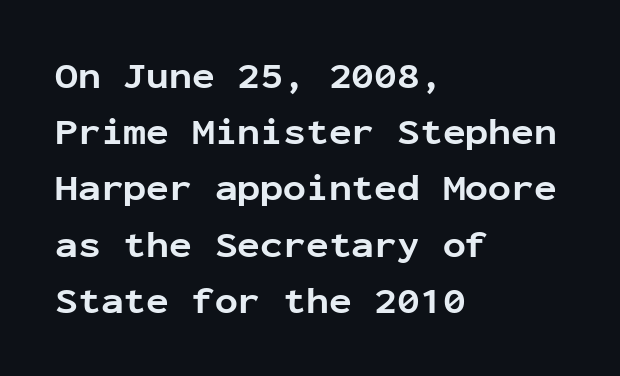
{"serif": "no", "italic": "no", "bold": "yes", "weight": "bold", "width": "normal", "stroke_contrast": "low", "x_height": "medium", "monospaced": "yes", "underline": "no", "align": "left", "line_spacing": "normal", "line_spacing_ratio": 1.48, "letter_spacing": "normal", "letter_spacing_em": 0.0, "glyph_px": 38}
